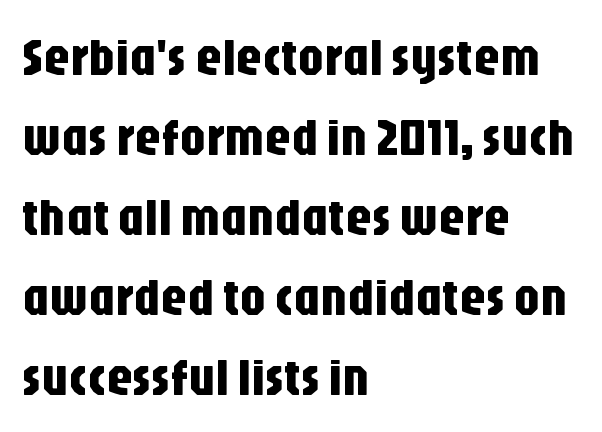
The image shows 53 px condensed sans-serif type, upright; set left-aligned, normal line spacing (1.51x), normal letter spacing, not underlined; low stroke contrast and a large x-height.
